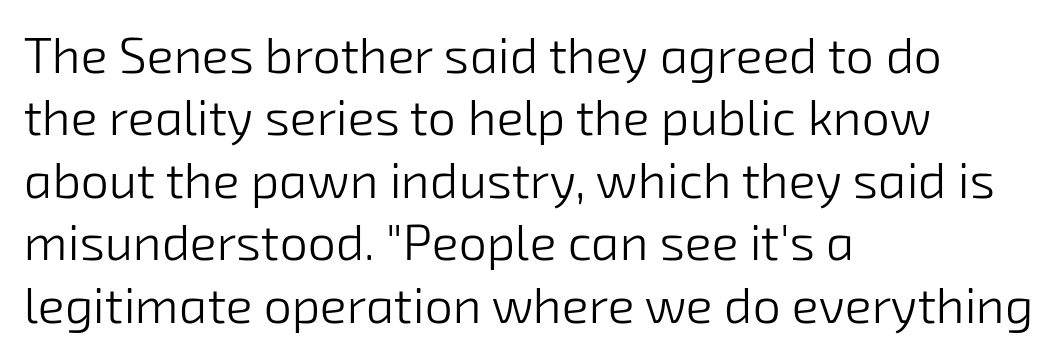
The image shows 50 px light sans-serif type; set left-aligned, normal line spacing (1.25x), normal letter spacing, not underlined; low stroke contrast and a medium x-height.
